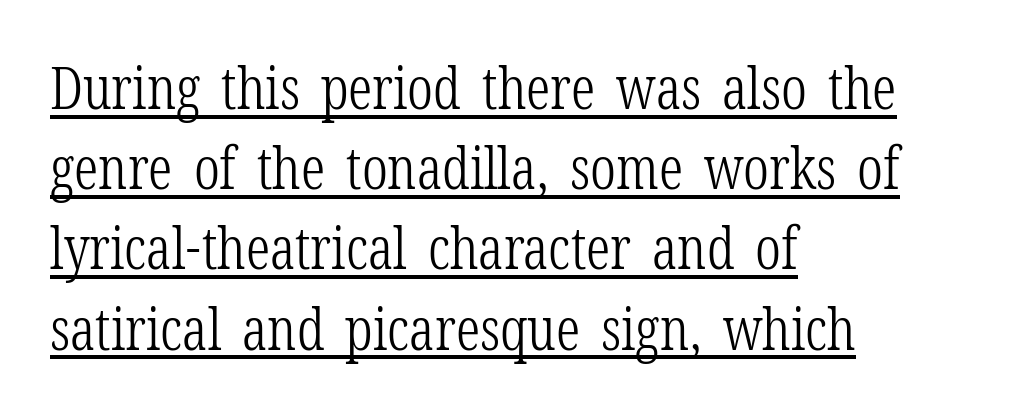
Q: Is the text bold? A: No.
Q: Is the text italic (slanted)? A: No, it is upright.
Q: Is the typeface a serif or a sans-serif typeface? A: Serif.
Q: Is the text underlined? A: Yes.
Q: How is the paragraph aligned? A: Left-aligned.
Q: Is the spacing between letters normal or unusually wide? A: Normal.
Q: Is the spacing between lines tight, normal or loose? A: Normal.
Q: Width (condensed, normal, or wide)? A: Condensed.
Q: Stroke contrast? A: Low.
Q: x-height? A: Medium.
Q: Monospaced? A: No.
